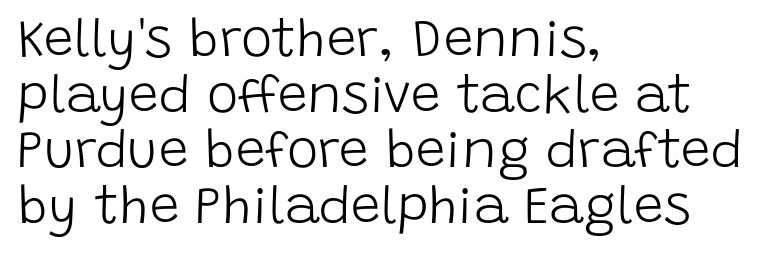
Q: Is the text bold? A: No.
Q: Is the text italic (slanted)? A: No, it is upright.
Q: Is the typeface a serif or a sans-serif typeface? A: Sans-serif.
Q: Is the text underlined? A: No.
Q: How is the paragraph aligned? A: Left-aligned.
Q: Is the spacing between letters normal or unusually wide? A: Normal.
Q: Is the spacing between lines tight, normal or loose? A: Tight.
Q: Width (condensed, normal, or wide)? A: Normal.
Q: Stroke contrast? A: Low.
Q: x-height? A: Large.
Q: Monospaced? A: No.
